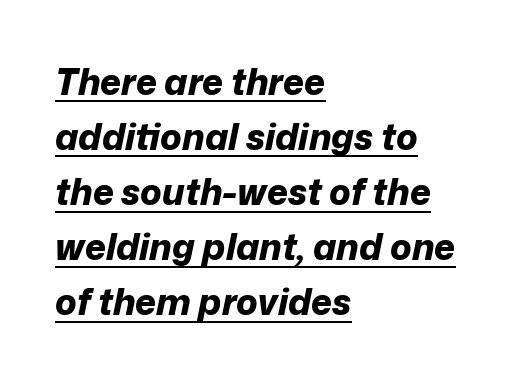
The typesetter chose a ragged-right arrangement here. The passage shown has conventional tracking throughout. In terms of weight, the rendering is a true, heavy bold. Yep, that's italic — everything's leaning.
